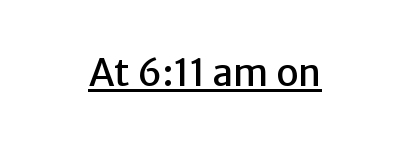
Q: Is the text italic (slanted)? A: No, it is upright.
Q: Is the typeface a serif or a sans-serif typeface? A: Sans-serif.
Q: Is the text underlined? A: Yes.
Q: How is the paragraph aligned? A: Centered.
Q: Is the spacing between letters normal or unusually wide? A: Normal.
Q: Width (condensed, normal, or wide)? A: Normal.
Q: Stroke contrast? A: Low.
Q: x-height? A: Medium.
Q: Monospaced? A: No.
